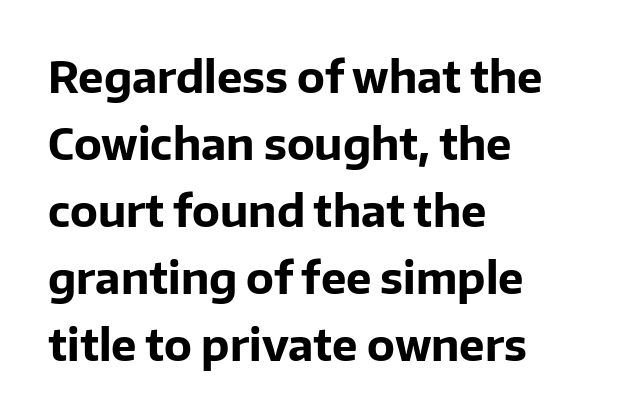
Leading matches the norm, producing a regular column. Spacing verdict: proportional, widths tailored to each character. The space beneath each line is pristine and unruled. Typographically, this falls in the sans-serif category. You'd pick this weight for a headline — it's a proper bold. Posture: vertical.
